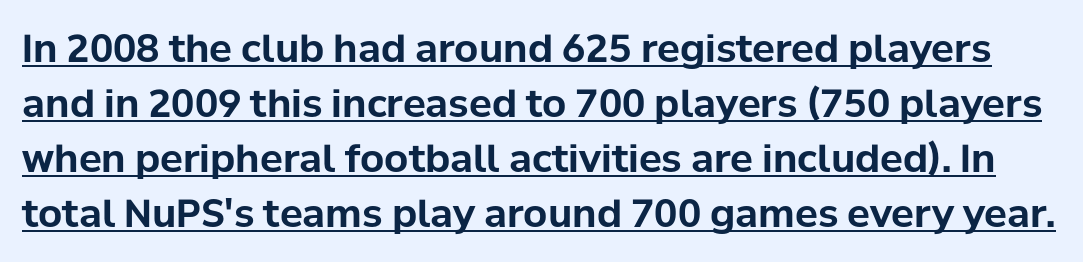
The image shows 38 px bold sans-serif type, upright; set normal line spacing (1.45x), normal letter spacing, underlined; low stroke contrast and a medium x-height.
